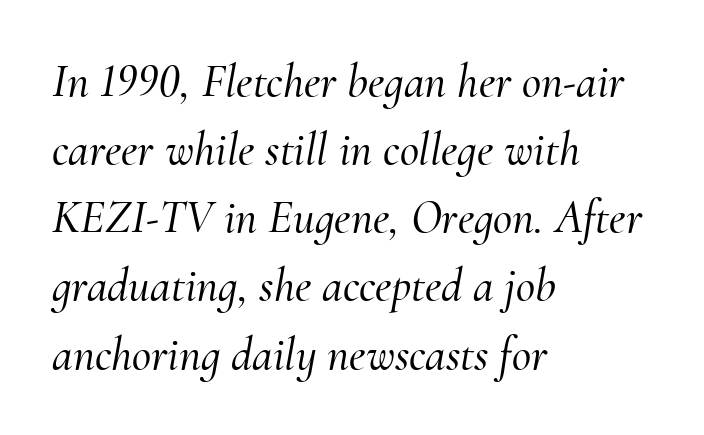
The image shows 47 px serif type, italic (leaning right); set left-aligned, normal line spacing (1.45x), normal letter spacing, not underlined; medium stroke contrast and a small x-height.
